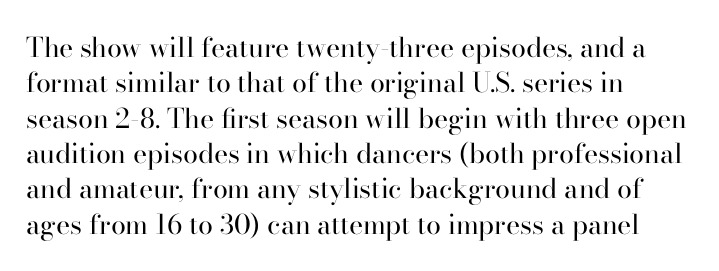
{"italic": "no", "bold": "no", "underline": "no", "align": "left", "line_spacing": "normal", "line_spacing_ratio": 1.31, "letter_spacing": "normal", "letter_spacing_em": 0.0, "glyph_px": 27}
